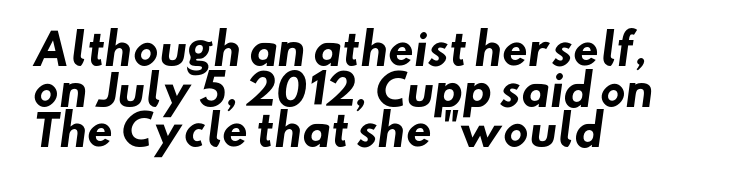
Q: Is the text bold? A: Yes.
Q: Is the typeface a serif or a sans-serif typeface? A: Sans-serif.
Q: Is the text underlined? A: No.
Q: How is the paragraph aligned? A: Left-aligned.
Q: Is the spacing between letters normal or unusually wide? A: Normal.
Q: Is the spacing between lines tight, normal or loose? A: Tight.
Q: Width (condensed, normal, or wide)? A: Normal.
Q: Stroke contrast? A: Low.
Q: x-height? A: Small.
Q: Monospaced? A: No.
